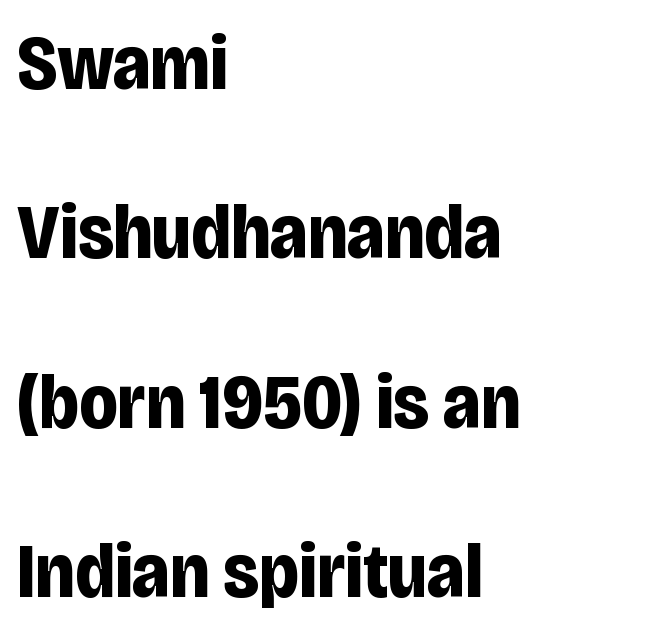
The image shows 77 px bold, condensed sans-serif type, upright; set left-aligned, loose line spacing (2.2x), normal letter spacing, not underlined; low stroke contrast and a large x-height.
